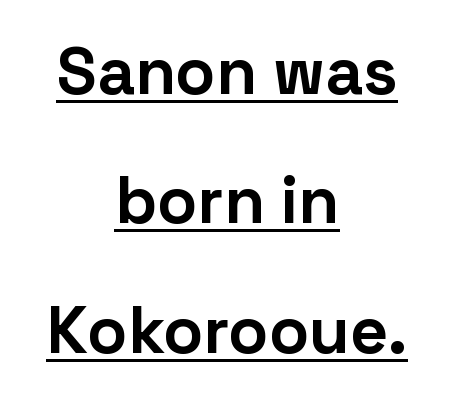
The image shows 66 px bold sans-serif type, upright; set centered, loose line spacing (1.96x), normal letter spacing, underlined; low stroke contrast and a medium x-height.
